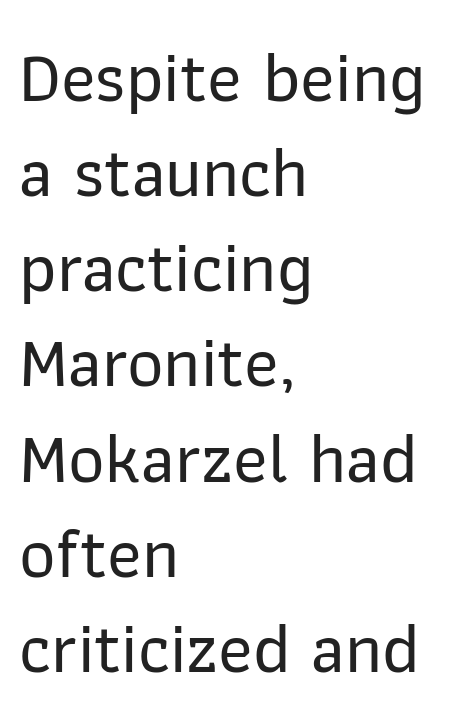
{"serif": "no", "italic": "no", "width": "normal", "stroke_contrast": "low", "x_height": "medium", "monospaced": "no", "underline": "no", "align": "left", "line_spacing": "normal", "line_spacing_ratio": 1.34, "letter_spacing": "normal", "letter_spacing_em": 0.0, "glyph_px": 71}
